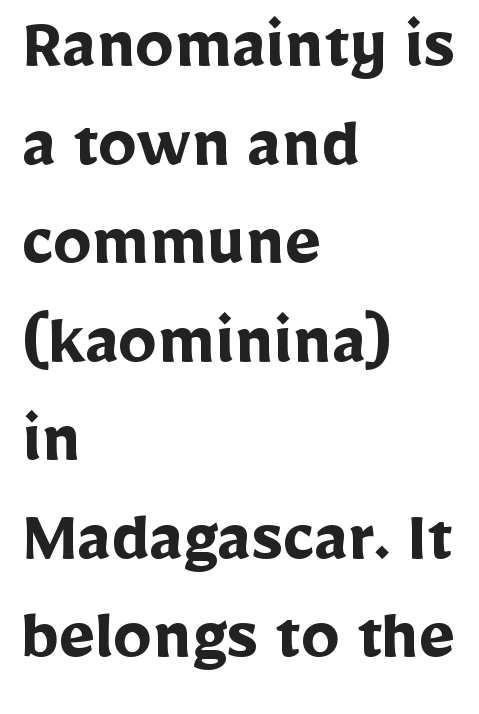
Quick note: not italic, upright. No feet cap the strokes, marking this as sans-serif type. The letters advance in unequal steps, a hallmark of proportional type. The strip under each line holds only bare page.
